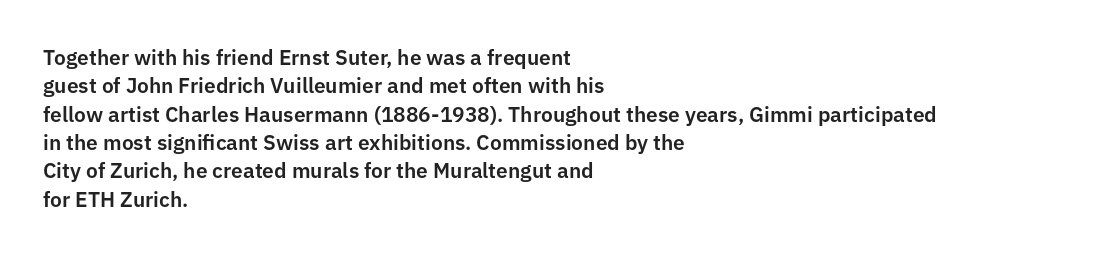
Posture: upright roman. The foot of each line stays bare and open. The passage shown stacks its lines at a standard gap. Alignment: flush left. The horizontal fit of the characters is conventional and even.
